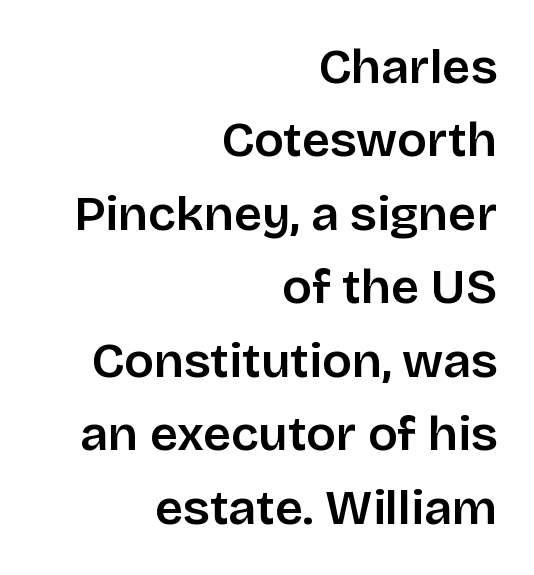
The image shows 49 px sans-serif type, upright; set right-aligned, normal line spacing (1.5x), normal letter spacing, not underlined; low stroke contrast and a large x-height.
